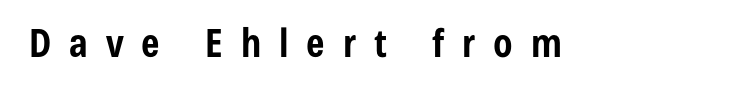
The image shows 39 px bold, condensed sans-serif type, upright; set unusually wide letter spacing (+0.46 em), not underlined; low stroke contrast and a medium x-height.
